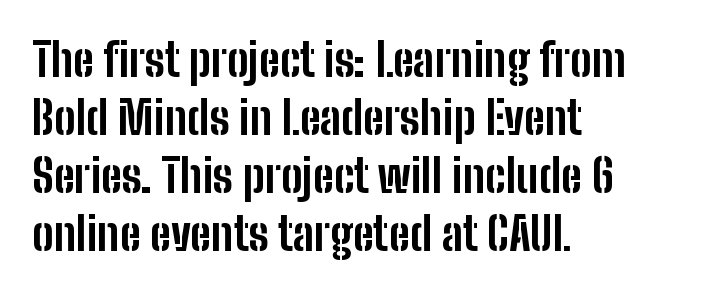
The image shows 45 px bold, condensed sans-serif type, upright; set left-aligned, normal line spacing (1.29x), normal letter spacing, not underlined; low stroke contrast and a medium x-height.
